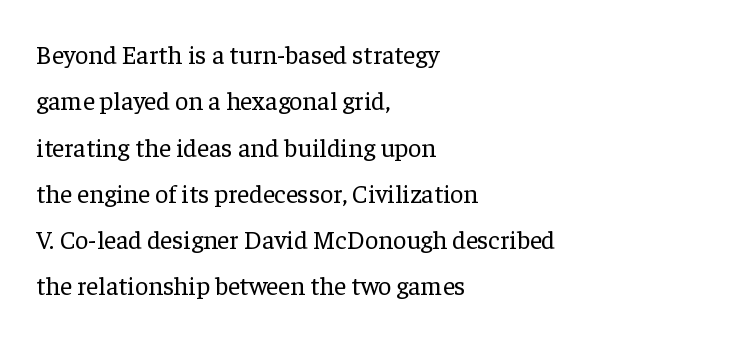
Q: Is the text bold? A: No.
Q: Is the text italic (slanted)? A: No, it is upright.
Q: Is the text underlined? A: No.
Q: How is the paragraph aligned? A: Left-aligned.
Q: Is the spacing between letters normal or unusually wide? A: Normal.
